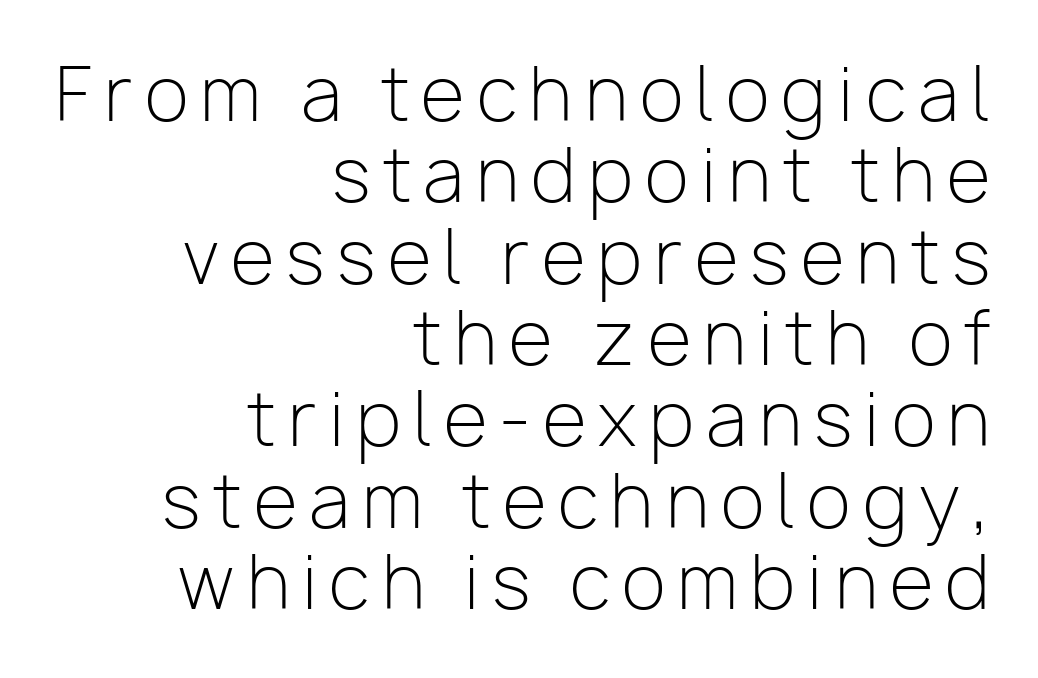
{"serif": "no", "italic": "no", "bold": "no", "weight": "light", "width": "normal", "stroke_contrast": "low", "x_height": "medium", "monospaced": "no", "underline": "no", "align": "right", "line_spacing": "tight", "line_spacing_ratio": 1.13, "glyph_px": 72}
